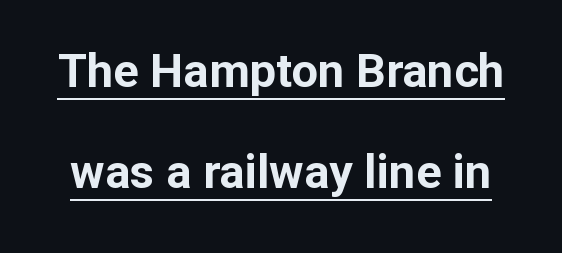
Inter-character spacing is left at the font's built-in metrics. The sample has been set heavy, in full bold. Line spacing here is loose. These characters rest on top of a visible drawn line. The typography opts for an upright posture over an oblique one.
